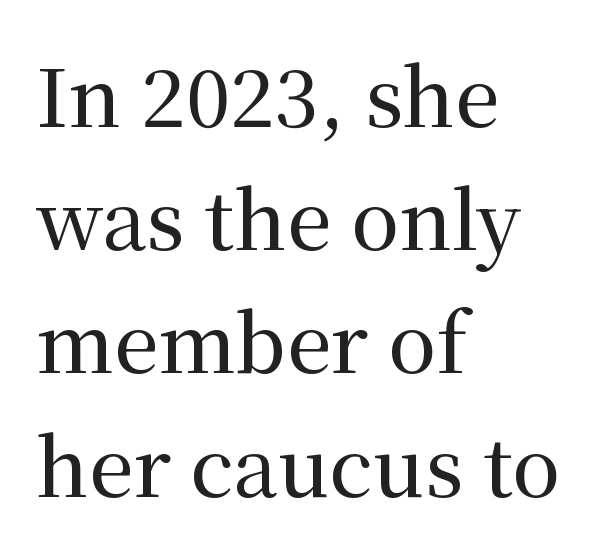
{"serif": "yes", "italic": "no", "width": "normal", "stroke_contrast": "medium", "x_height": "medium", "monospaced": "no", "underline": "no", "align": "left", "line_spacing": "normal", "line_spacing_ratio": 1.56, "letter_spacing": "normal", "letter_spacing_em": 0.0, "glyph_px": 79}
